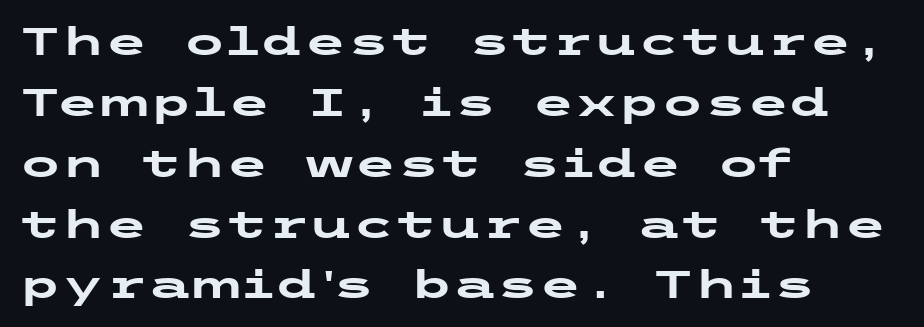
The image shows 39 px heavy, wide sans-serif type, upright; set left-aligned, normal line spacing (1.56x), normal letter spacing, not underlined; low stroke contrast and a medium x-height.
